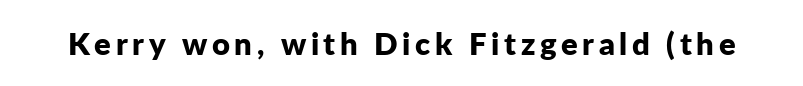
The image shows 31 px bold sans-serif type, upright; set not underlined; low stroke contrast and a medium x-height.
